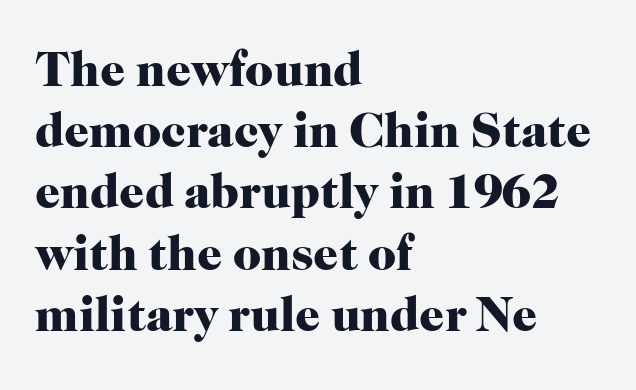
Q: Is the text bold? A: Yes.
Q: Is the text italic (slanted)? A: No, it is upright.
Q: Is the typeface a serif or a sans-serif typeface? A: Serif.
Q: Is the text underlined? A: No.
Q: How is the paragraph aligned? A: Left-aligned.
Q: Is the spacing between letters normal or unusually wide? A: Normal.
Q: Is the spacing between lines tight, normal or loose? A: Normal.
Q: Width (condensed, normal, or wide)? A: Normal.
Q: Stroke contrast? A: High.
Q: x-height? A: Medium.
Q: Monospaced? A: No.
